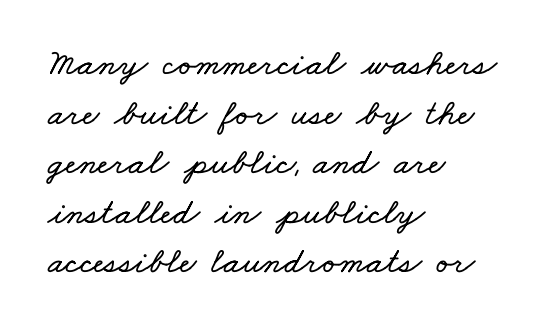
The image shows 37 px wide type; set left-aligned, normal line spacing (1.34x), normal letter spacing, not underlined; low stroke contrast and a small x-height.
